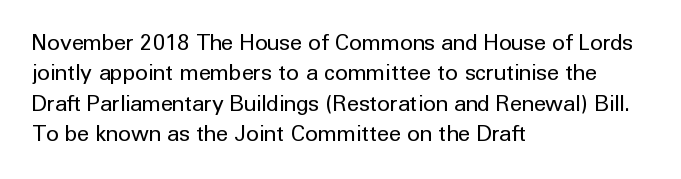
{"italic": "no", "bold": "no", "underline": "no", "align": "left", "line_spacing": "normal", "line_spacing_ratio": 1.38, "letter_spacing": "normal", "letter_spacing_em": 0.0, "glyph_px": 22}
